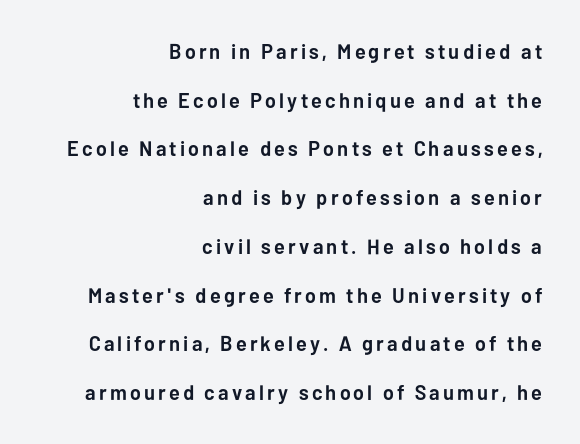
{"italic": "no", "bold": "yes", "underline": "no", "align": "right", "line_spacing": "loose", "line_spacing_ratio": 2.32, "glyph_px": 21}
